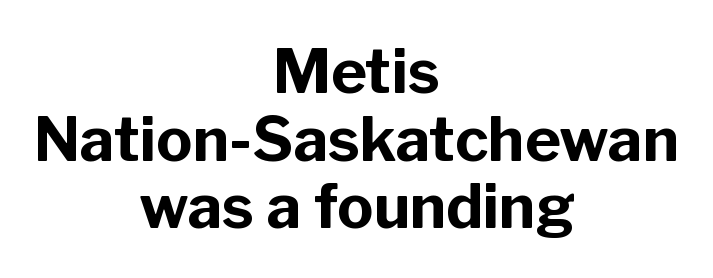
The image shows 61 px bold sans-serif type, upright; set centered, tight line spacing (1.11x), normal letter spacing, not underlined; low stroke contrast and a medium x-height.
